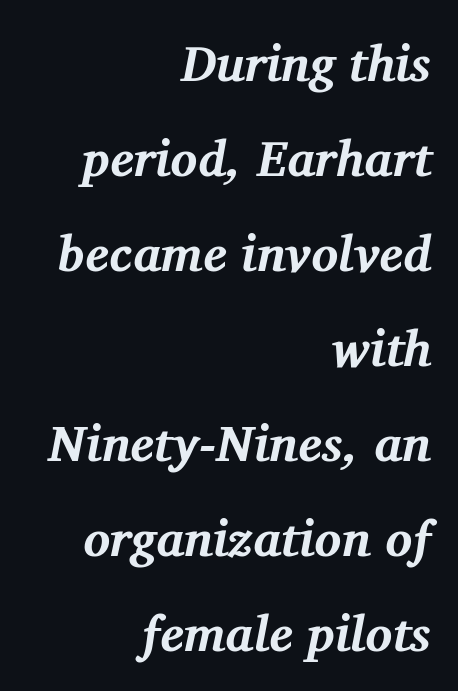
Q: Is the text bold? A: Yes.
Q: Is the text italic (slanted)? A: Yes, it leans right by about 11 degrees.
Q: Is the typeface a serif or a sans-serif typeface? A: Serif.
Q: Is the text underlined? A: No.
Q: How is the paragraph aligned? A: Right-aligned.
Q: Is the spacing between letters normal or unusually wide? A: Normal.
Q: Is the spacing between lines tight, normal or loose? A: Loose.
Q: Width (condensed, normal, or wide)? A: Normal.
Q: Stroke contrast? A: Medium.
Q: x-height? A: Medium.
Q: Monospaced? A: No.
